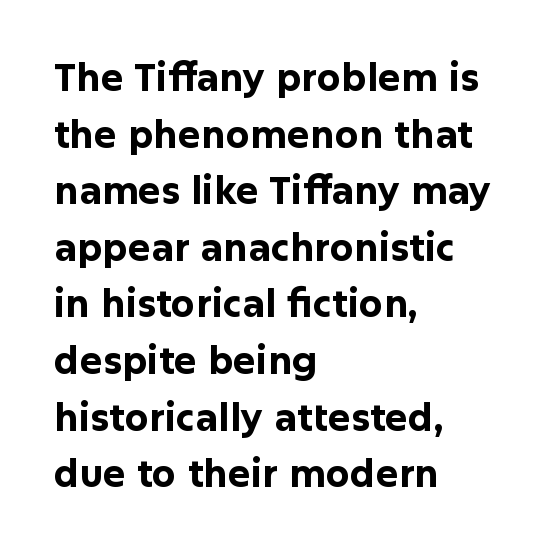
Visually the block forms a straight wall on the left and a jagged coastline on the right. This is sans-serif lettering, the kind often seen on screens and signage. If you drew a line through each stem, it would be perfectly vertical. The rendering keeps characters at their native spacing. Unmarked baselines from the first word to the last.
